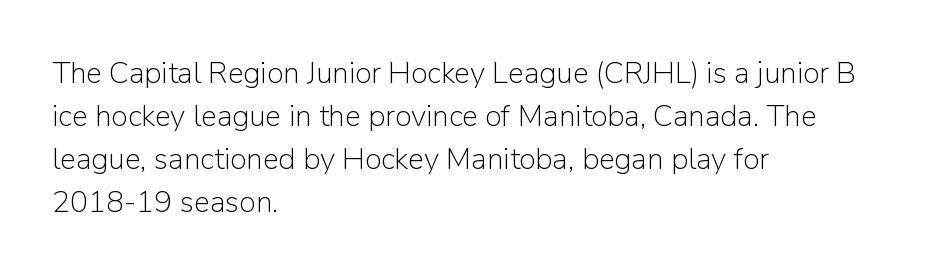
{"serif": "no", "italic": "no", "bold": "no", "weight": "light", "width": "normal", "stroke_contrast": "low", "x_height": "medium", "monospaced": "no", "underline": "no", "align": "left", "line_spacing": "normal", "line_spacing_ratio": 1.43, "letter_spacing": "normal", "letter_spacing_em": 0.0, "glyph_px": 30}
